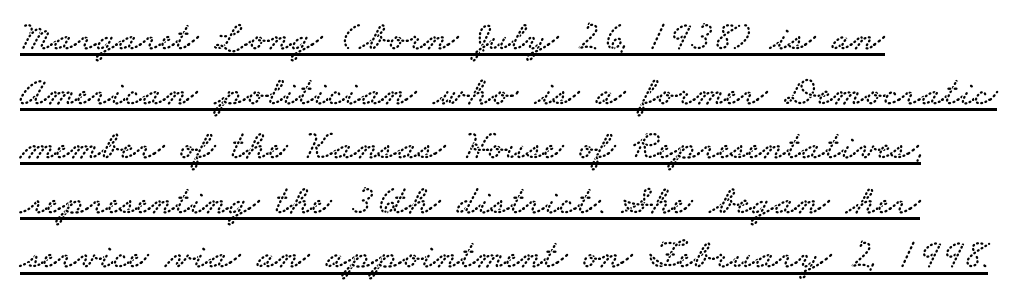
{"serif": "yes", "width": "wide", "stroke_contrast": "low", "x_height": "small", "monospaced": "no", "underline": "yes", "align": "left", "line_spacing": "normal", "line_spacing_ratio": 1.3, "letter_spacing": "normal", "letter_spacing_em": 0.0, "glyph_px": 42}
